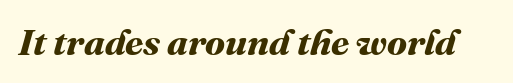
Q: Is the text bold? A: Yes.
Q: Is the text underlined? A: No.
Q: Is the spacing between letters normal or unusually wide? A: Normal.
Q: Width (condensed, normal, or wide)? A: Normal.
Q: Stroke contrast? A: Medium.
Q: x-height? A: Medium.
Q: Monospaced? A: No.
